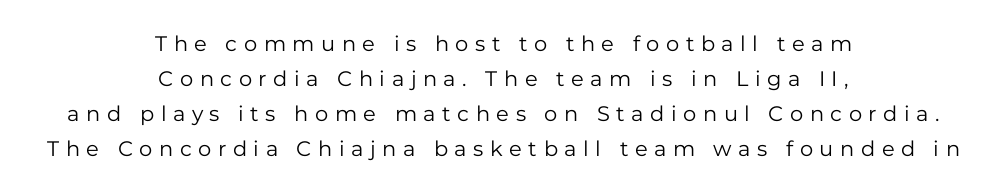
Caption: multi-line text, centered on the measure. Every stem runs plumb, perpendicular to the baseline. Each word looks stretched out because of the extra space between its letters. What's the leading like? Ordinary, nothing unusual. Honestly, there is no underline to notice here at all. These glyphs show unthickened strokes, regular width or finer.
